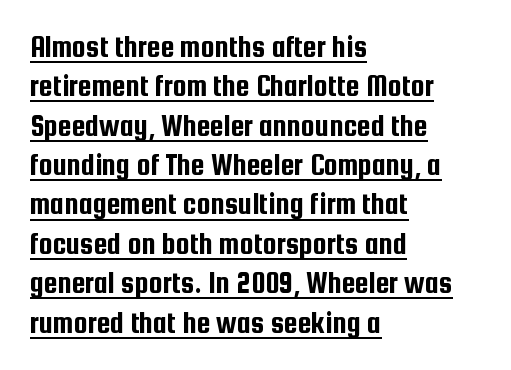
{"serif": "no", "italic": "no", "width": "condensed", "stroke_contrast": "low", "x_height": "medium", "monospaced": "no", "underline": "yes", "align": "left", "line_spacing": "normal", "line_spacing_ratio": 1.27, "letter_spacing": "normal", "letter_spacing_em": 0.0, "glyph_px": 31}
